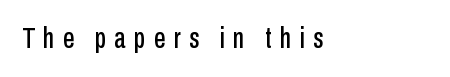
Q: Is the text italic (slanted)? A: No, it is upright.
Q: Is the typeface a serif or a sans-serif typeface? A: Sans-serif.
Q: Is the text underlined? A: No.
Q: How is the paragraph aligned? A: Left-aligned.
Q: Is the spacing between letters normal or unusually wide? A: Unusually wide.
Q: Width (condensed, normal, or wide)? A: Condensed.
Q: Stroke contrast? A: Low.
Q: x-height? A: Medium.
Q: Monospaced? A: No.
